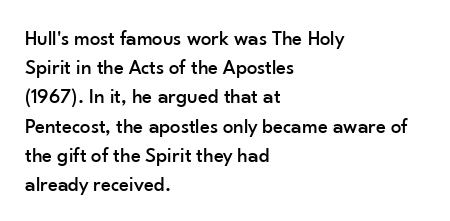
Q: Is the text italic (slanted)? A: No, it is upright.
Q: Is the text underlined? A: No.
Q: How is the paragraph aligned? A: Left-aligned.
Q: Is the spacing between letters normal or unusually wide? A: Normal.
Q: Is the spacing between lines tight, normal or loose? A: Normal.
